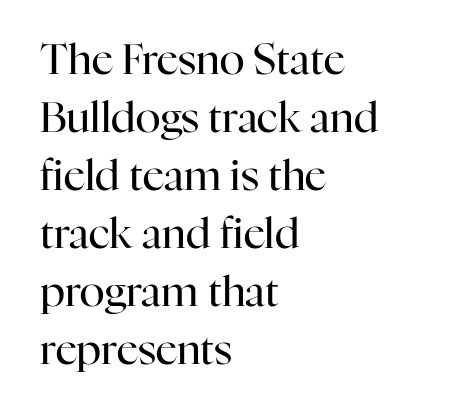
The image shows 42 px regular-weight serif type, upright; set left-aligned, normal line spacing (1.38x), normal letter spacing, not underlined; high stroke contrast and a medium x-height.
